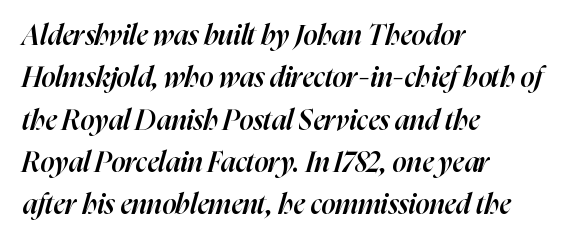
{"italic": "yes", "lean": "right", "slant_degrees": 16, "bold": "semi", "weight": "semibold", "width": "normal", "stroke_contrast": "high", "x_height": "medium", "monospaced": "no", "underline": "no", "align": "left", "line_spacing": "normal", "line_spacing_ratio": 1.51, "letter_spacing": "normal", "letter_spacing_em": 0.0, "glyph_px": 28}
